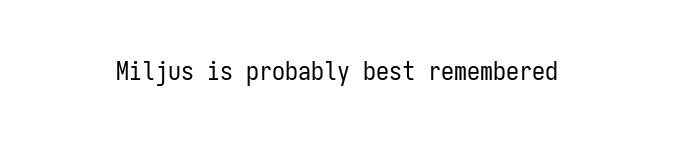
{"italic": "no", "bold": "no", "underline": "no", "letter_spacing": "normal", "letter_spacing_em": 0.0, "glyph_px": 26}
